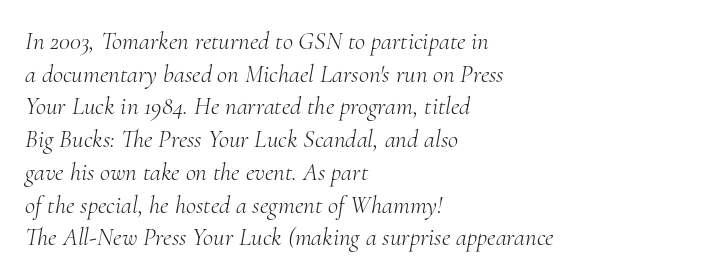
Interline gaps are of average width in this sample. Beneath every word, the page is bare. No extra tracking has been applied to these lines. The rendering applies a slant to the glyphs. Is the type heavy? It reads as light-to-regular instead.
